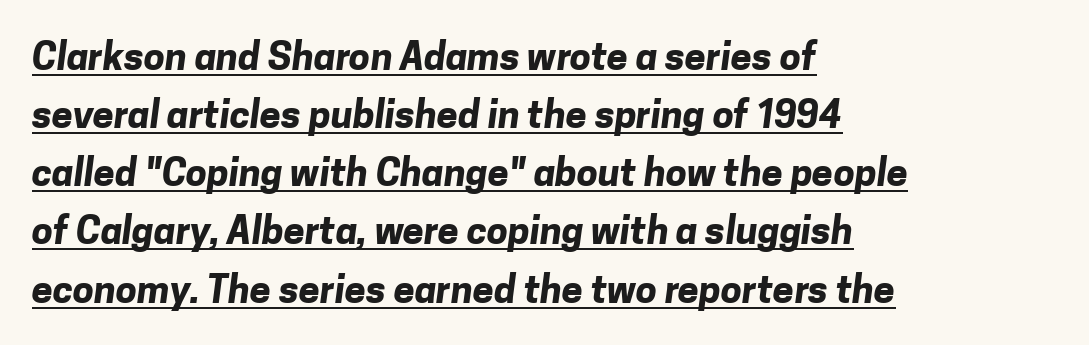
{"serif": "no", "bold": "yes", "weight": "bold", "width": "normal", "stroke_contrast": "low", "x_height": "medium", "monospaced": "no", "underline": "yes", "align": "left", "line_spacing": "normal", "line_spacing_ratio": 1.53, "letter_spacing": "normal", "letter_spacing_em": 0.0, "glyph_px": 38}
